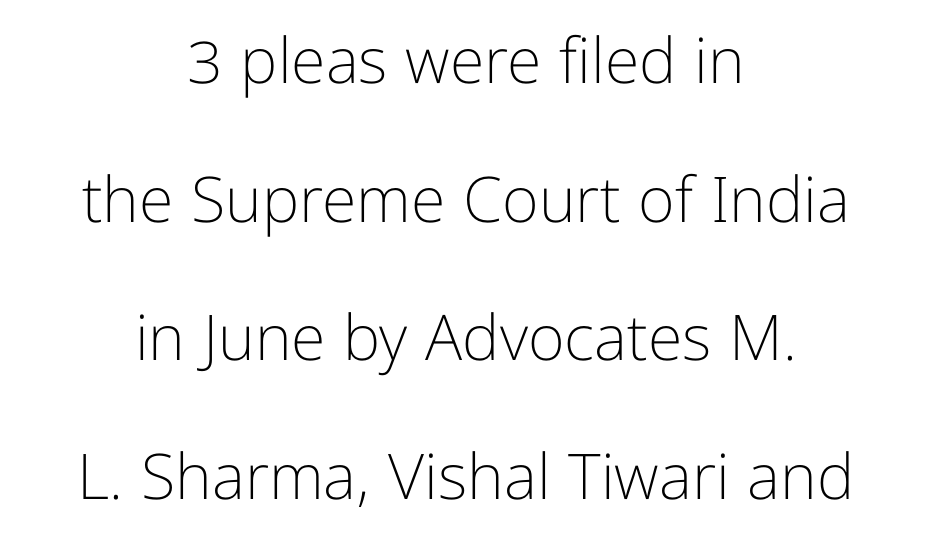
{"serif": "no", "italic": "no", "bold": "no", "weight": "light", "width": "normal", "stroke_contrast": "low", "x_height": "medium", "monospaced": "no", "underline": "no", "align": "center", "line_spacing": "loose", "line_spacing_ratio": 2.2, "letter_spacing": "normal", "letter_spacing_em": 0.0, "glyph_px": 63}
